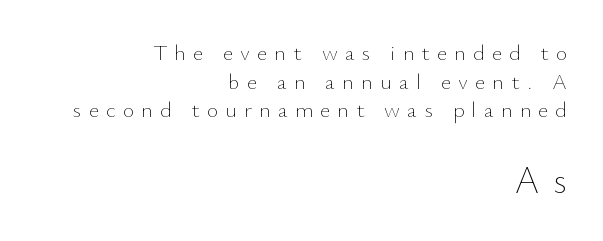
{"italic": "no", "bold": "no", "weight": "thin", "width": "normal", "stroke_contrast": "low", "x_height": "small", "monospaced": "no", "underline": "no", "align": "right", "line_spacing": "normal", "line_spacing_ratio": 1.3, "letter_spacing": "wide", "letter_spacing_em": 0.33, "larger_block": "second", "size_ratio": 1.73, "glyph_px": 38}
